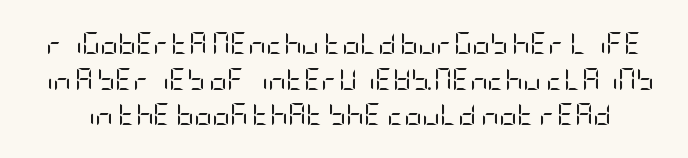
The image shows 22 px text type, upright; set normal line spacing (1.62x), normal letter spacing, not underlined.
